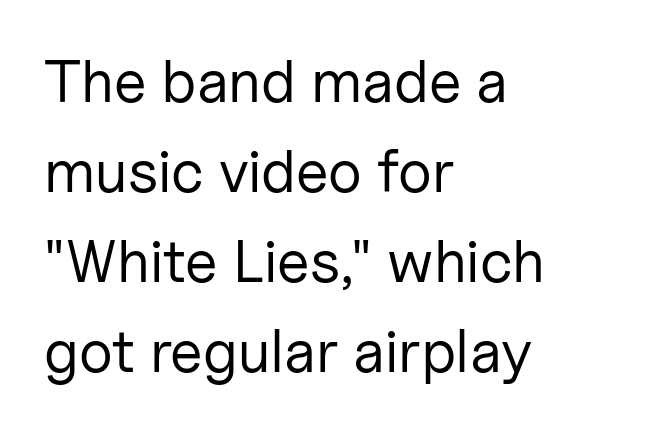
{"serif": "no", "italic": "no", "bold": "no", "weight": "regular", "width": "normal", "stroke_contrast": "low", "x_height": "medium", "monospaced": "no", "underline": "no", "align": "left", "line_spacing": "normal", "line_spacing_ratio": 1.5, "letter_spacing": "normal", "letter_spacing_em": 0.0, "glyph_px": 60}
